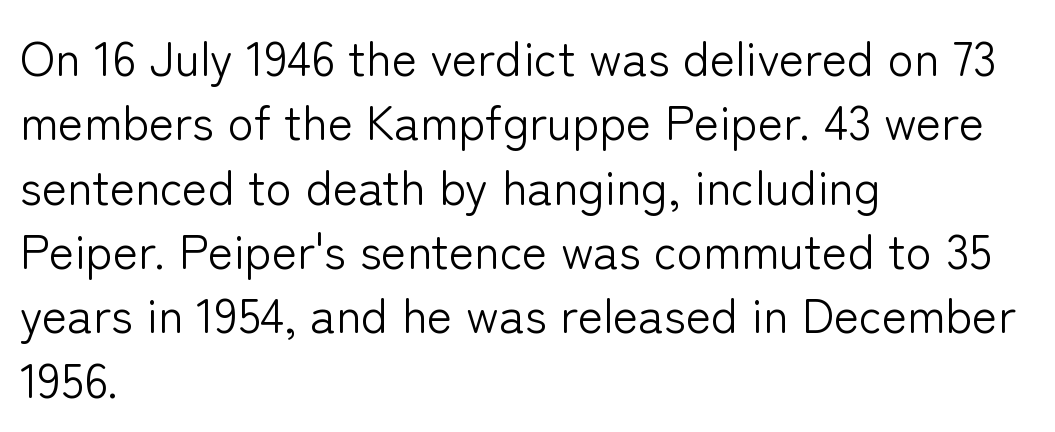
Bare-footed words on every line. Every character sits straight up, as roman type does. These lines are set flush left with a ragged right edge. Note the varied advance widths — an 'i' is clearly narrower than an 'm'. Leading matches the norm, producing a regular column. Nothing unusual about the tracking: characters are spaced as the font intends.
